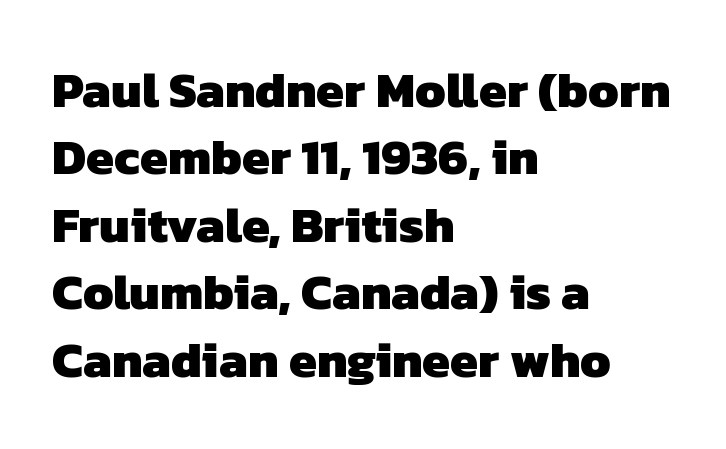
Q: Is the text bold? A: Yes.
Q: Is the typeface a serif or a sans-serif typeface? A: Sans-serif.
Q: Is the text underlined? A: No.
Q: How is the paragraph aligned? A: Left-aligned.
Q: Is the spacing between letters normal or unusually wide? A: Normal.
Q: Is the spacing between lines tight, normal or loose? A: Normal.
Q: Width (condensed, normal, or wide)? A: Normal.
Q: Stroke contrast? A: Low.
Q: x-height? A: Medium.
Q: Monospaced? A: No.
